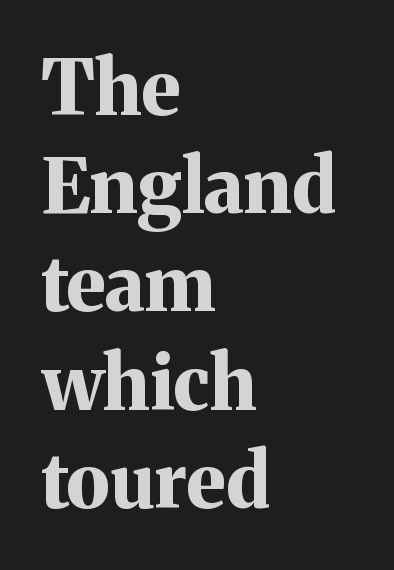
{"serif": "yes", "italic": "no", "bold": "yes", "weight": "bold", "width": "normal", "stroke_contrast": "medium", "x_height": "medium", "monospaced": "no", "underline": "no", "align": "left", "line_spacing": "normal", "line_spacing_ratio": 1.31, "letter_spacing": "normal", "letter_spacing_em": 0.0, "glyph_px": 75}
